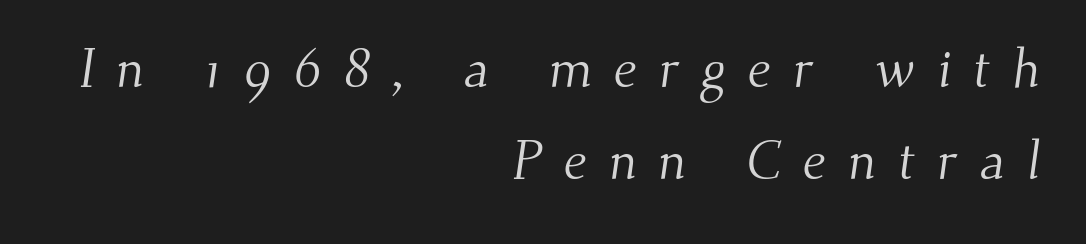
{"serif": "yes", "bold": "no", "weight": "light", "width": "normal", "stroke_contrast": "medium", "x_height": "small", "monospaced": "no", "underline": "no", "align": "right", "line_spacing_ratio": 1.71, "letter_spacing": "wide", "letter_spacing_em": 0.4, "glyph_px": 54}
